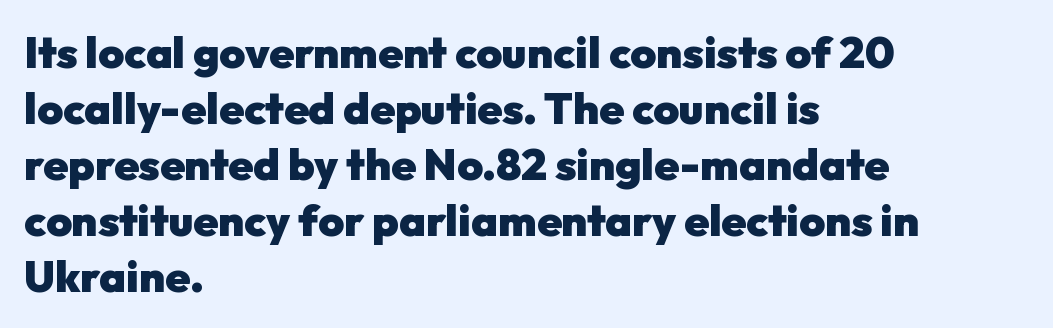
Q: Is the text bold? A: Yes.
Q: Is the text italic (slanted)? A: No, it is upright.
Q: Is the typeface a serif or a sans-serif typeface? A: Sans-serif.
Q: Is the text underlined? A: No.
Q: How is the paragraph aligned? A: Left-aligned.
Q: Is the spacing between letters normal or unusually wide? A: Normal.
Q: Is the spacing between lines tight, normal or loose? A: Normal.
Q: Width (condensed, normal, or wide)? A: Normal.
Q: Stroke contrast? A: Low.
Q: x-height? A: Medium.
Q: Monospaced? A: No.
